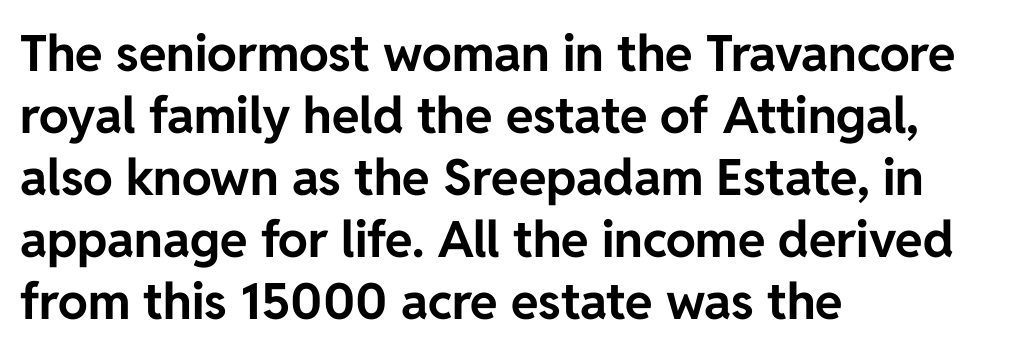
{"serif": "no", "italic": "no", "bold": "yes", "weight": "bold", "width": "normal", "stroke_contrast": "low", "x_height": "medium", "monospaced": "no", "underline": "no", "align": "left", "line_spacing_ratio": 1.24, "letter_spacing": "normal", "letter_spacing_em": 0.0, "glyph_px": 50}
